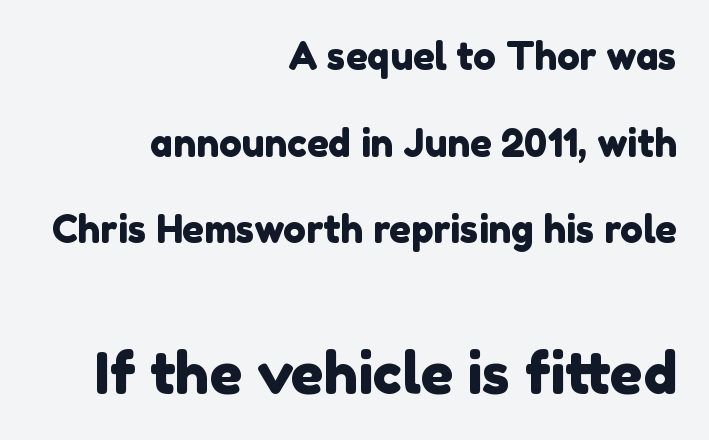
{"serif": "no", "width": "normal", "x_height": "medium", "monospaced": "no", "underline": "no", "align": "right", "line_spacing": "loose", "line_spacing_ratio": 2.28, "letter_spacing": "normal", "letter_spacing_em": 0.0, "larger_block": "second", "size_ratio": 1.5, "glyph_px": 57}
